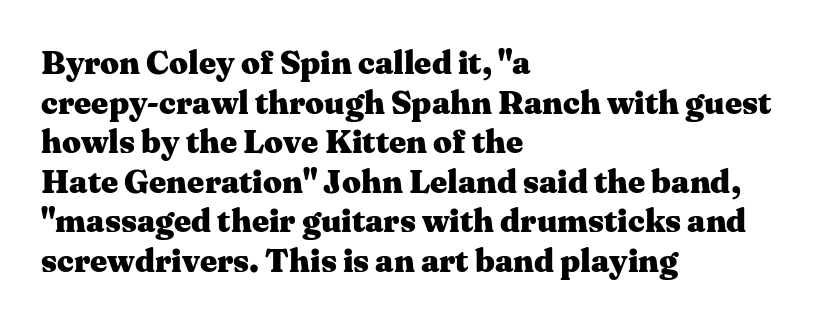
{"serif": "yes", "italic": "no", "bold": "yes", "weight": "heavy", "width": "wide", "stroke_contrast": "medium", "x_height": "medium", "monospaced": "no", "underline": "no", "align": "left", "line_spacing_ratio": 1.2, "letter_spacing": "normal", "letter_spacing_em": 0.0, "glyph_px": 33}
